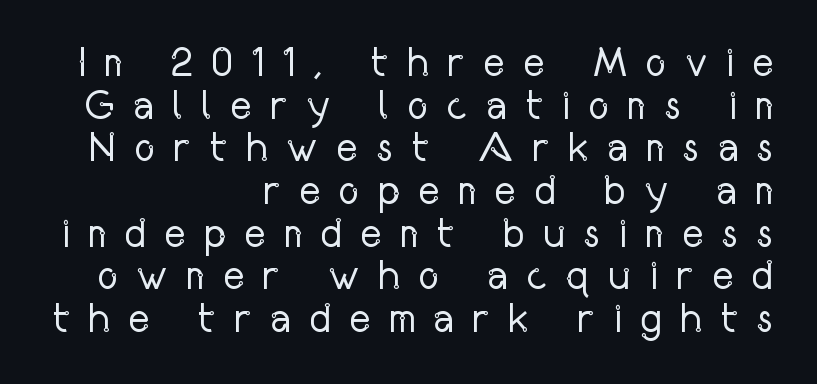
{"serif": "no", "italic": "no", "bold": "no", "weight": "regular", "width": "condensed", "stroke_contrast": "low", "x_height": "medium", "monospaced": "no", "underline": "no", "align": "right", "line_spacing": "tight", "line_spacing_ratio": 1.04, "letter_spacing": "wide", "letter_spacing_em": 0.43, "glyph_px": 41}
